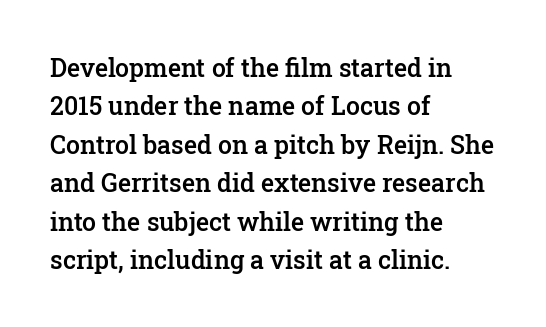
The image shows 25 px text type, upright; set left-aligned, normal line spacing (1.54x), normal letter spacing, not underlined.
